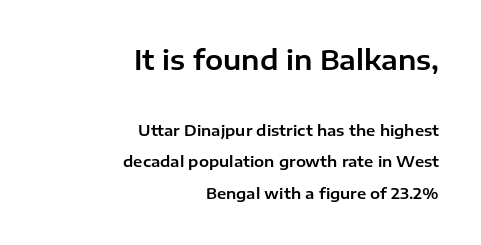
The image shows 27 px text type, upright; set right-aligned, loose line spacing (2.09x), normal letter spacing, not underlined; the first (top) block is 1.8x larger.
